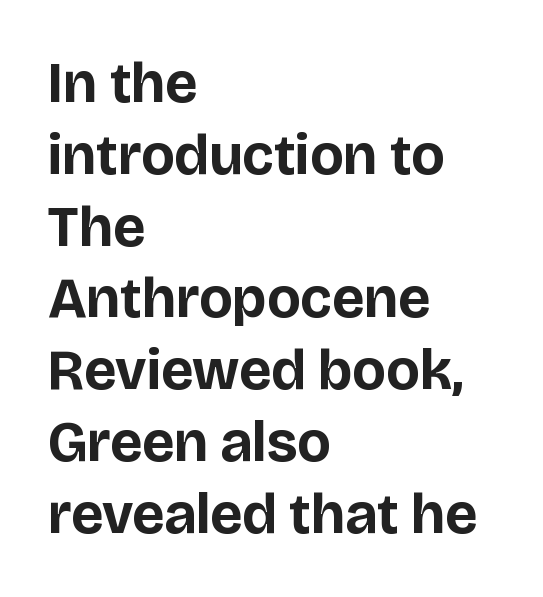
{"serif": "no", "italic": "no", "bold": "yes", "weight": "bold", "width": "normal", "stroke_contrast": "low", "x_height": "large", "monospaced": "no", "underline": "no", "align": "left", "line_spacing": "normal", "line_spacing_ratio": 1.26, "letter_spacing": "normal", "letter_spacing_em": 0.0, "glyph_px": 57}
